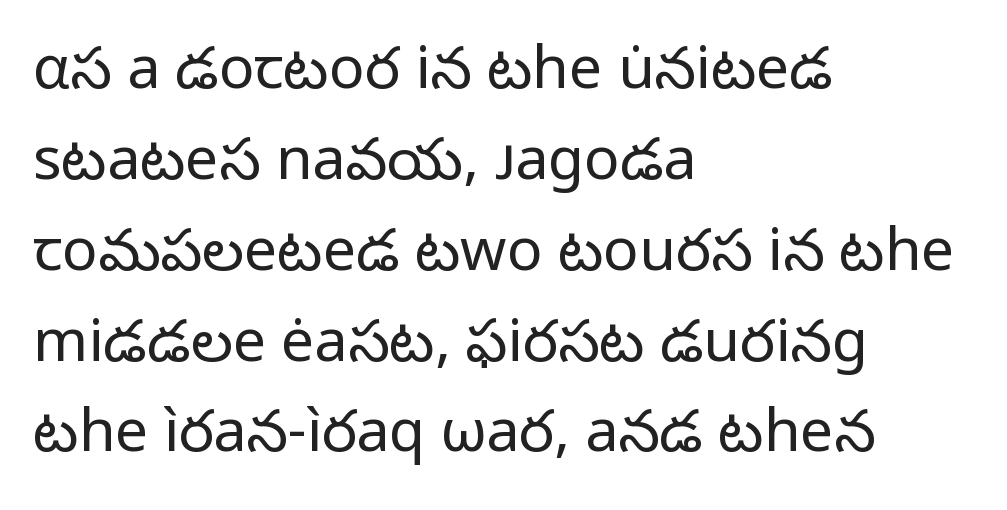
{"serif": "no", "italic": "no", "bold": "no", "weight": "regular", "width": "normal", "stroke_contrast": "low", "x_height": "medium", "monospaced": "no", "underline": "no", "align": "left", "line_spacing": "normal", "line_spacing_ratio": 1.54, "letter_spacing": "normal", "letter_spacing_em": 0.0, "glyph_px": 59}
